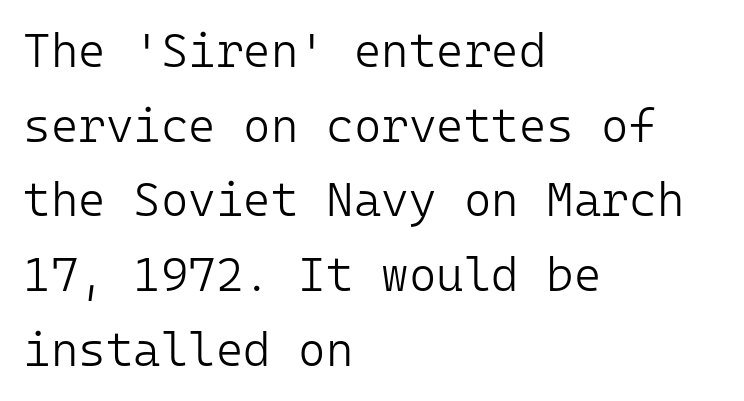
Q: Is the text bold? A: No.
Q: Is the text italic (slanted)? A: No, it is upright.
Q: Is the typeface a serif or a sans-serif typeface? A: Sans-serif.
Q: Is the text underlined? A: No.
Q: How is the paragraph aligned? A: Left-aligned.
Q: Is the spacing between letters normal or unusually wide? A: Normal.
Q: Is the spacing between lines tight, normal or loose? A: Normal.
Q: Width (condensed, normal, or wide)? A: Normal.
Q: Stroke contrast? A: Low.
Q: x-height? A: Medium.
Q: Monospaced? A: Yes.
